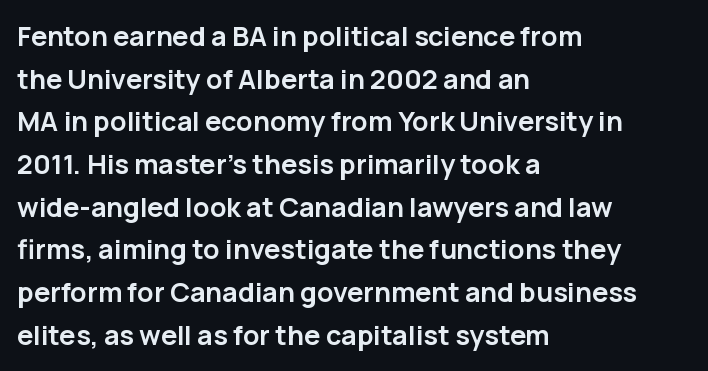
Typesetter's note: full bold, strokes at maximum text heaviness. Compared with typical paragraphs, the rows here are spaced about the same. Layout note: lines flush left. The passage shown is not underscored anywhere.
